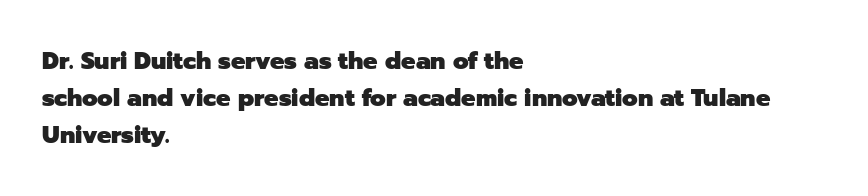
{"italic": "no", "bold": "yes", "underline": "no", "align": "left", "line_spacing": "normal", "line_spacing_ratio": 1.54, "letter_spacing": "normal", "letter_spacing_em": 0.0, "glyph_px": 24}
